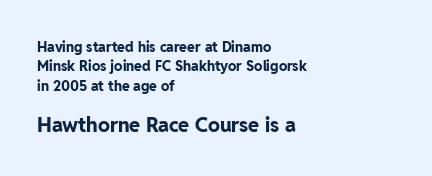
Q: Is the text bold? A: Yes.
Q: Is the text italic (slanted)? A: No, it is upright.
Q: Is the text underlined? A: No.
Q: How is the paragraph aligned? A: Left-aligned.
Q: Is the spacing between letters normal or unusually wide? A: Normal.
Q: Is the spacing between lines tight, normal or loose? A: Normal.
Q: Which block of text is set in a larger size, the first (top) or the second (bottom)? A: The second (bottom) one.
